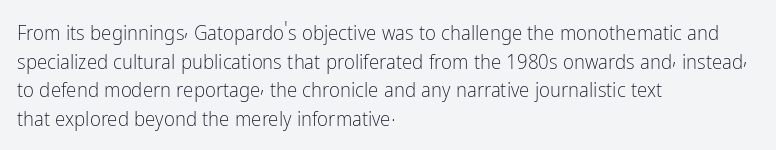
{"italic": "no", "bold": "no", "underline": "no", "align": "left", "line_spacing": "normal", "line_spacing_ratio": 1.36, "letter_spacing": "normal", "letter_spacing_em": 0.0, "glyph_px": 21}
